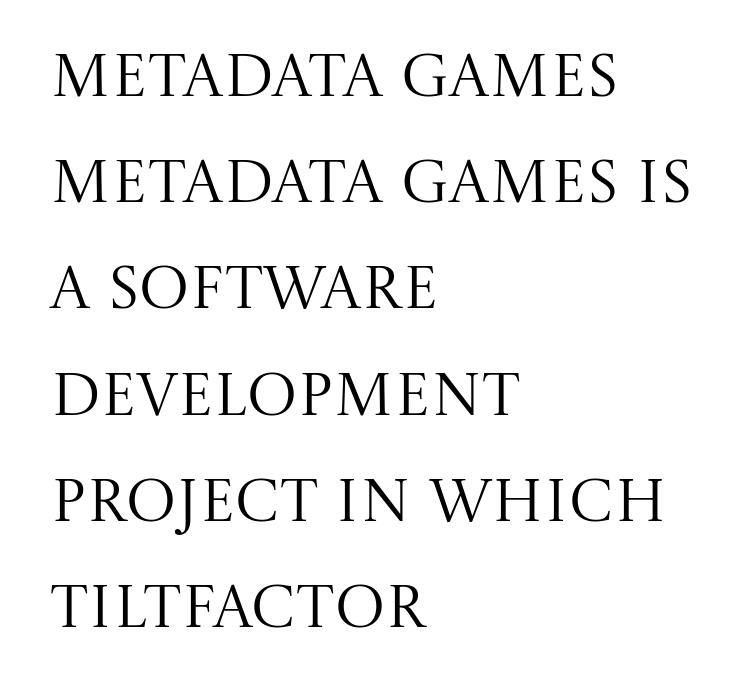
Q: Is the text bold? A: No.
Q: Is the text italic (slanted)? A: No, it is upright.
Q: Is the typeface a serif or a sans-serif typeface? A: Serif.
Q: Is the text underlined? A: No.
Q: How is the paragraph aligned? A: Left-aligned.
Q: Is the spacing between letters normal or unusually wide? A: Normal.
Q: Width (condensed, normal, or wide)? A: Normal.
Q: Stroke contrast? A: Medium.
Q: x-height? A: Large.
Q: Monospaced? A: No.
